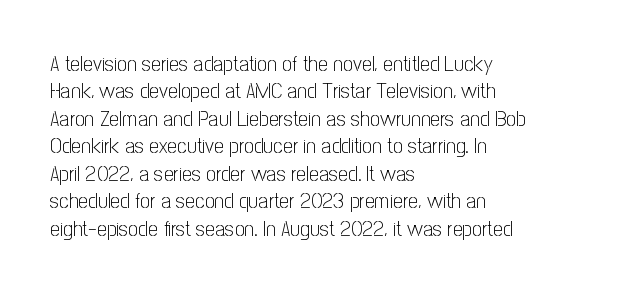
Q: Is the text bold? A: No.
Q: Is the text italic (slanted)? A: No, it is upright.
Q: Is the text underlined? A: No.
Q: How is the paragraph aligned? A: Left-aligned.
Q: Is the spacing between letters normal or unusually wide? A: Normal.
Q: Is the spacing between lines tight, normal or loose? A: Normal.
